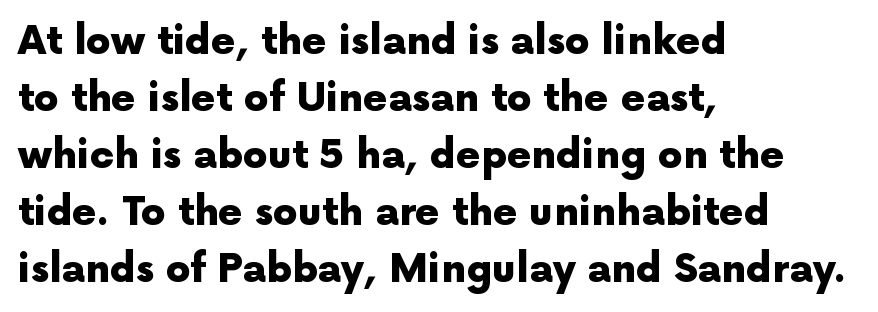
A clean baseline with only descenders dipping below it. Nope, no serifs anywhere on these letters. Note the varied advance widths — an 'i' is clearly narrower than an 'm'. The strokes are fattened all the way to bold. The rendering anchors every line to the left-hand side. Line spacing here is normal.
